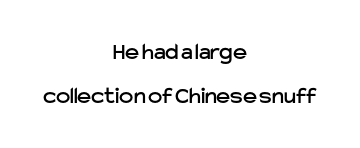
{"italic": "no", "underline": "no", "align": "center", "line_spacing_ratio": 1.84, "letter_spacing": "normal", "letter_spacing_em": 0.0, "glyph_px": 24}
